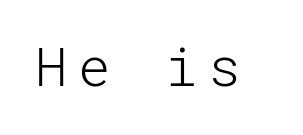
Loose tracking; the words dissolve into strings of separated letters. The letters look calm and open, with moderate or lighter stems. The typeface chosen for these lines omits serifs. This is roman type, the default non-slanted kind. The space beneath each line is pristine and unruled.
